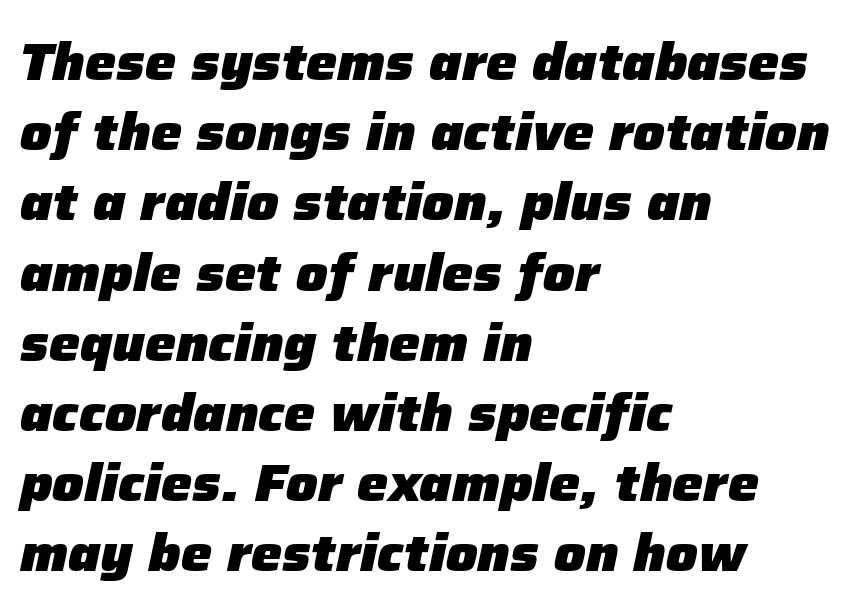
Q: Is the text bold? A: Yes.
Q: Is the text italic (slanted)? A: Yes, it leans right by about 12 degrees.
Q: Is the text underlined? A: No.
Q: How is the paragraph aligned? A: Left-aligned.
Q: Is the spacing between letters normal or unusually wide? A: Normal.
Q: Is the spacing between lines tight, normal or loose? A: Normal.
Q: Width (condensed, normal, or wide)? A: Normal.
Q: Stroke contrast? A: Low.
Q: x-height? A: Medium.
Q: Monospaced? A: No.
